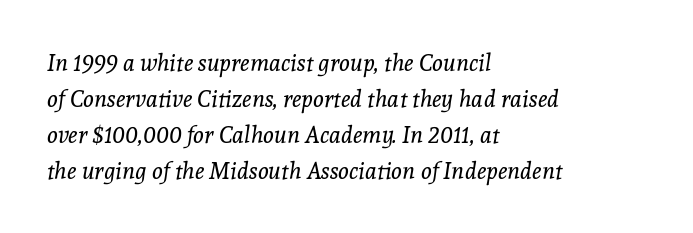
Bold? No — there's no thickening of the strokes. Tall strokes in this sample are angled rather than plumb. This rendering leaves character spacing at its baseline value. A student would call this left alignment; a typographer would say flush left, rag right.
